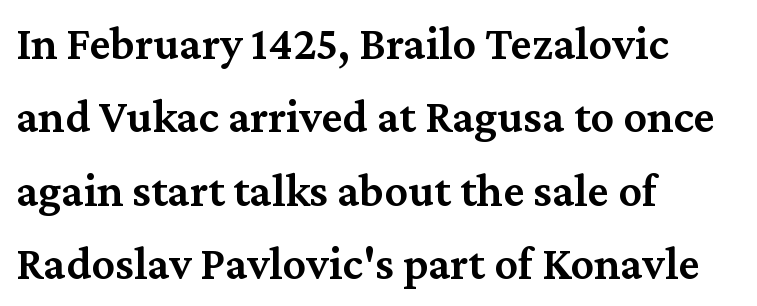
This is serif lettering, the kind often seen in printed books. The strokes are fattened partway — semibold, not bold. Leftover space on each line is placed entirely after the last word. The passage shown is not underscored anywhere. Think of a printed novel: that variable character pitch is what you see here.
